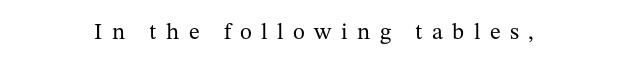
{"italic": "no", "bold": "no", "underline": "no", "letter_spacing": "wide", "letter_spacing_em": 0.41, "glyph_px": 23}
